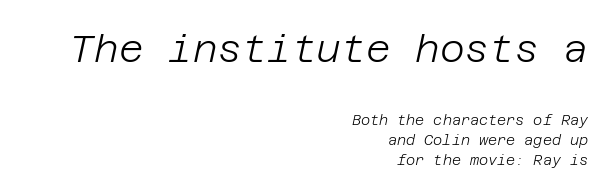
{"italic": "yes", "lean": "right", "slant_degrees": 12, "bold": "no", "weight": "light", "width": "normal", "stroke_contrast": "low", "x_height": "large", "underline": "no", "align": "right", "line_spacing": "normal", "line_spacing_ratio": 1.44, "letter_spacing": "normal", "letter_spacing_em": 0.0, "larger_block": "first", "size_ratio": 2.71, "glyph_px": 38}
